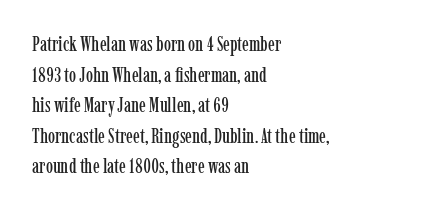
The image shows 20 px text type, upright; set left-aligned, normal line spacing (1.53x), normal letter spacing, not underlined.
